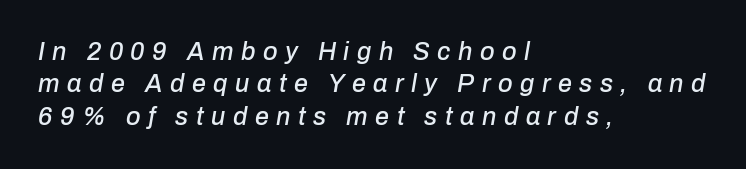
{"italic": "yes", "lean": "right", "slant_degrees": 10, "underline": "no", "align": "left", "line_spacing": "normal", "line_spacing_ratio": 1.3, "letter_spacing": "wide", "letter_spacing_em": 0.3, "glyph_px": 25}
